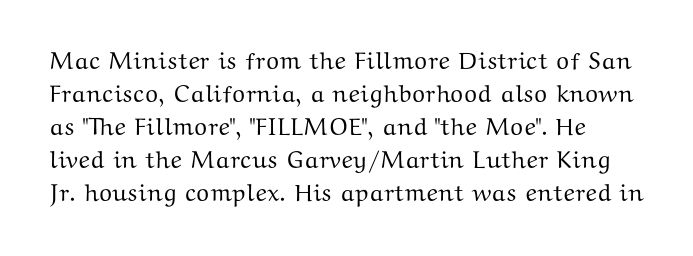
Q: Is the text italic (slanted)? A: No, it is upright.
Q: Is the text underlined? A: No.
Q: Is the spacing between letters normal or unusually wide? A: Normal.
Q: Is the spacing between lines tight, normal or loose? A: Normal.
